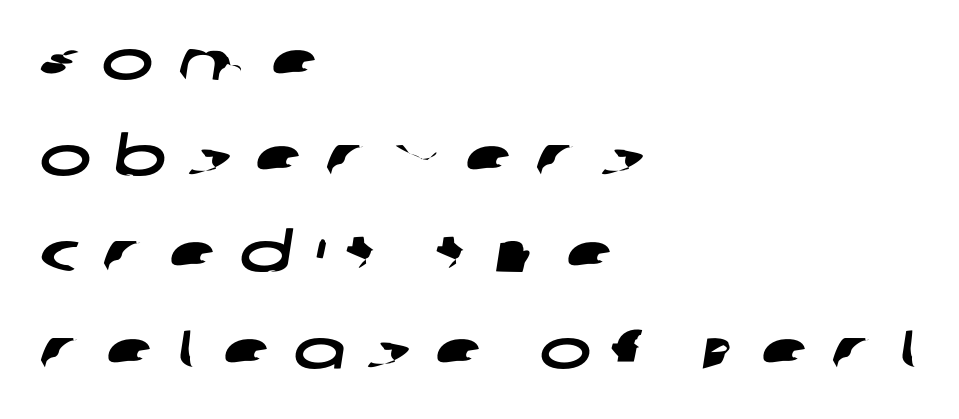
The image shows 55 px wide sans-serif type; set left-aligned, line spacing 1.75x, unusually wide letter spacing (+0.42 em), not underlined; low stroke contrast and a large x-height.
